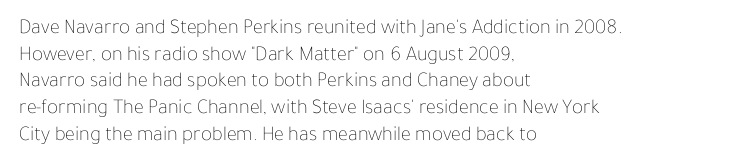
The image shows 21 px text type, upright; set left-aligned, normal line spacing (1.27x), normal letter spacing, not underlined.
